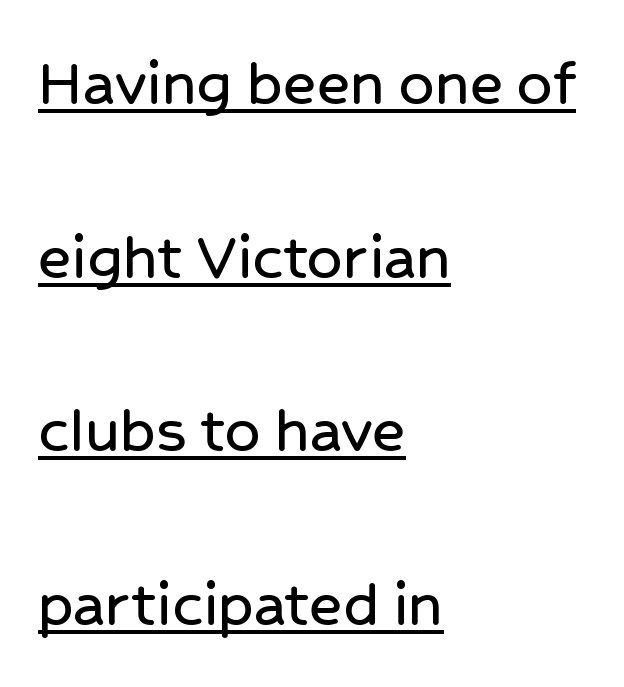
Q: Is the text italic (slanted)? A: No, it is upright.
Q: Is the typeface a serif or a sans-serif typeface? A: Sans-serif.
Q: Is the text underlined? A: Yes.
Q: How is the paragraph aligned? A: Left-aligned.
Q: Is the spacing between letters normal or unusually wide? A: Normal.
Q: Is the spacing between lines tight, normal or loose? A: Loose.
Q: Width (condensed, normal, or wide)? A: Normal.
Q: Stroke contrast? A: Low.
Q: x-height? A: Medium.
Q: Monospaced? A: No.
